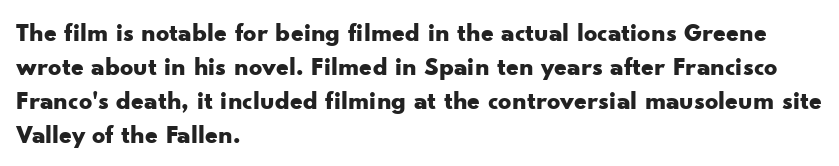
Typeset ragged right — the left edge is the straight one. Words float on clear page, feet unadorned. Vertically, the passage feels balanced, rows spaced as you'd expect. This sample uses plain, unmodified letter spacing. Summary of weight: heavy, a full bold. Characters remain perfectly vertical along every line.
